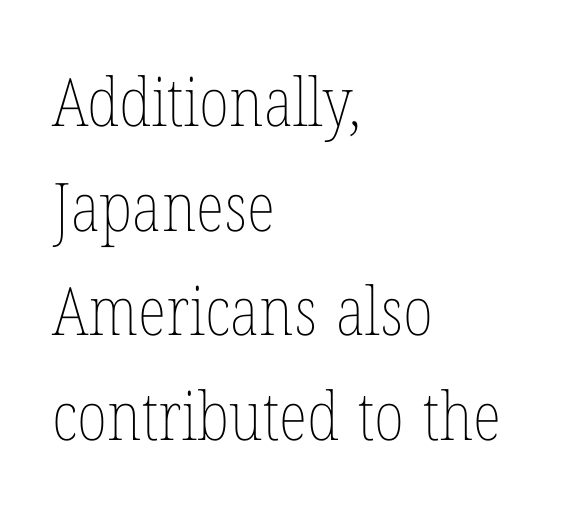
{"italic": "no", "bold": "no", "weight": "thin", "width": "condensed", "stroke_contrast": "low", "x_height": "medium", "monospaced": "no", "underline": "no", "align": "left", "line_spacing": "normal", "line_spacing_ratio": 1.56, "letter_spacing": "normal", "letter_spacing_em": 0.0, "glyph_px": 67}
